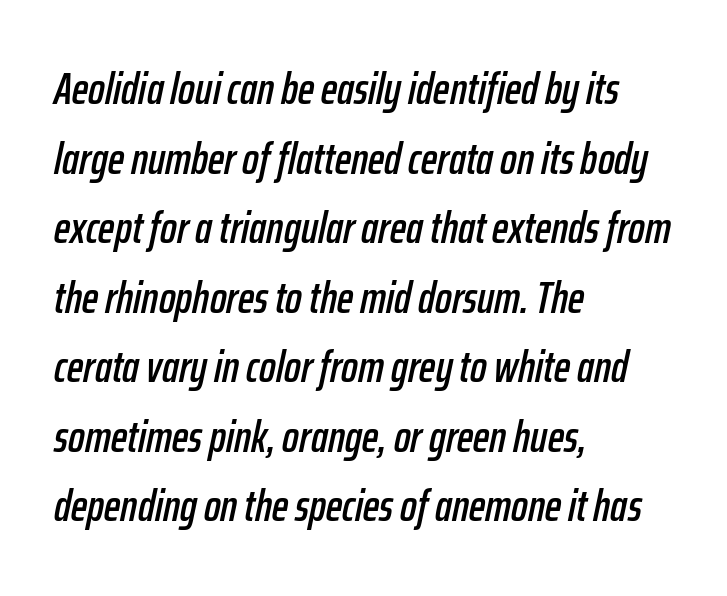
The letters are slanted; this is an italic face. Leftover space on each line is placed entirely after the last word. Look at the tracking — it's just the regular setting, nothing added. Quick note: underline off.
